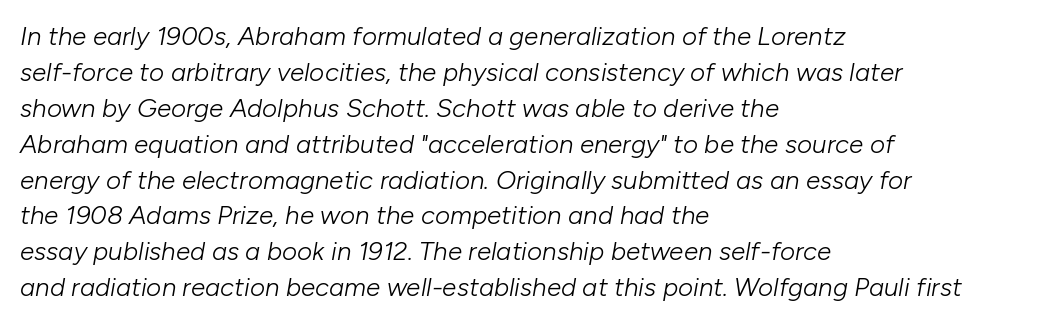
The image shows 26 px text type, italic (leaning right); set left-aligned, normal line spacing (1.38x), normal letter spacing, not underlined.
